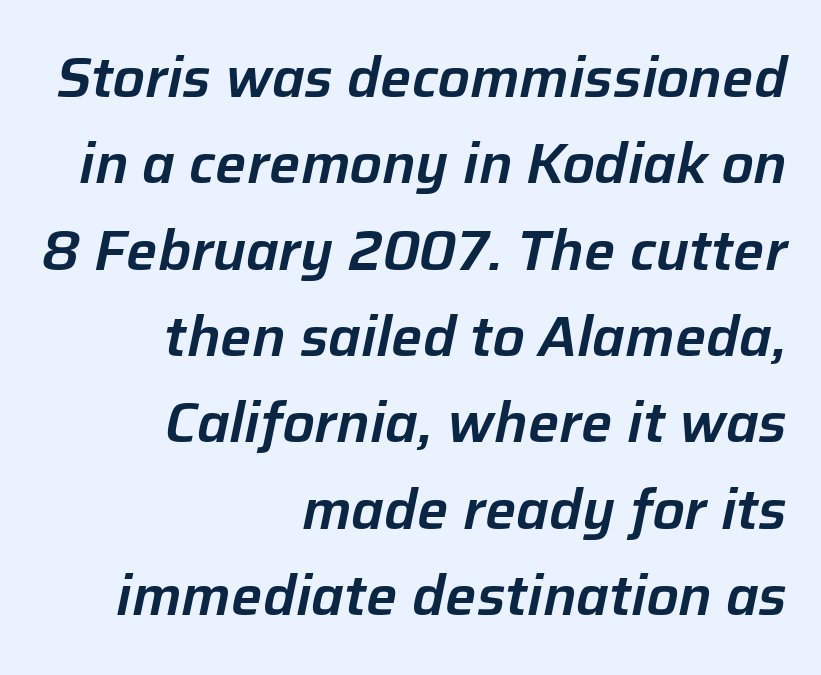
{"italic": "yes", "lean": "right", "slant_degrees": 12, "width": "normal", "stroke_contrast": "low", "x_height": "medium", "monospaced": "no", "underline": "no", "align": "right", "line_spacing": "normal", "line_spacing_ratio": 1.57, "letter_spacing": "normal", "letter_spacing_em": 0.0, "glyph_px": 55}
